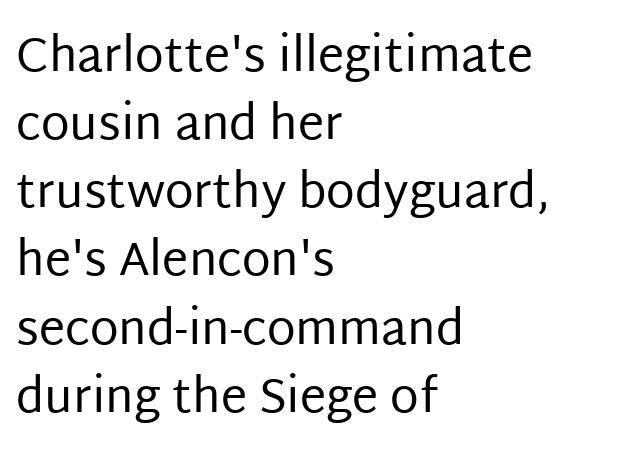
Q: Is the text bold? A: No.
Q: Is the text italic (slanted)? A: No, it is upright.
Q: Is the typeface a serif or a sans-serif typeface? A: Sans-serif.
Q: Is the text underlined? A: No.
Q: How is the paragraph aligned? A: Left-aligned.
Q: Is the spacing between letters normal or unusually wide? A: Normal.
Q: Is the spacing between lines tight, normal or loose? A: Normal.
Q: Width (condensed, normal, or wide)? A: Normal.
Q: Stroke contrast? A: Low.
Q: x-height? A: Large.
Q: Monospaced? A: No.
